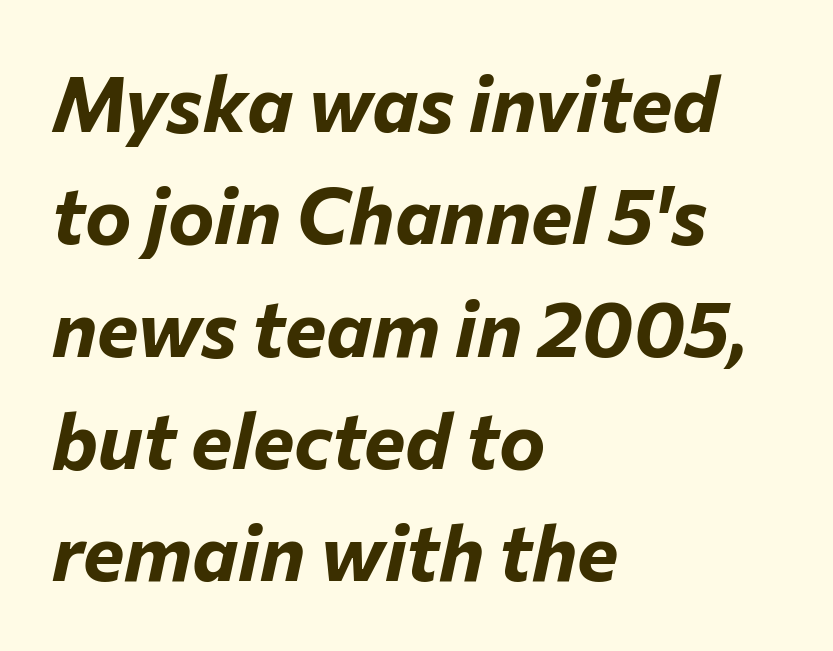
Q: Is the text bold? A: Yes.
Q: Is the text italic (slanted)? A: Yes, it leans right by about 12 degrees.
Q: Is the text underlined? A: No.
Q: How is the paragraph aligned? A: Left-aligned.
Q: Is the spacing between letters normal or unusually wide? A: Normal.
Q: Is the spacing between lines tight, normal or loose? A: Normal.
Q: Width (condensed, normal, or wide)? A: Normal.
Q: Stroke contrast? A: Low.
Q: x-height? A: Medium.
Q: Monospaced? A: No.
